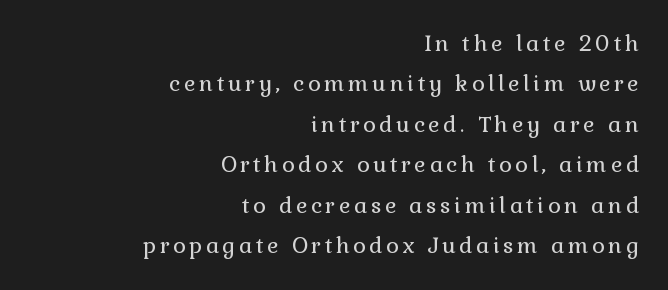
The zone under the glyphs is completely vacant. Horizontal alignment here is rightward, an uncommon choice for prose. Is the stroke heavy? The answer is a plain regular-or-lighter. The axis of the letterforms is exactly vertical.
